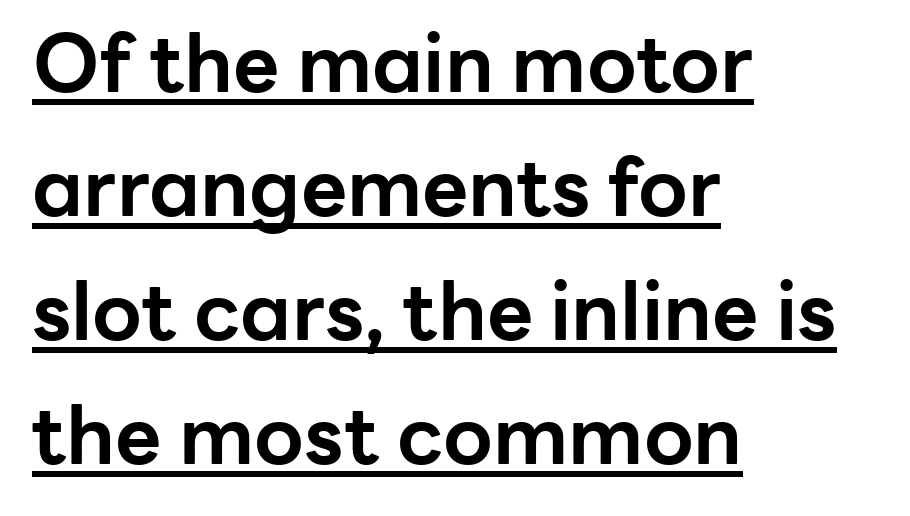
{"serif": "no", "italic": "no", "bold": "yes", "weight": "bold", "width": "normal", "stroke_contrast": "low", "x_height": "medium", "monospaced": "no", "underline": "yes", "align": "left", "line_spacing": "normal", "line_spacing_ratio": 1.55, "letter_spacing": "normal", "letter_spacing_em": 0.0, "glyph_px": 80}
